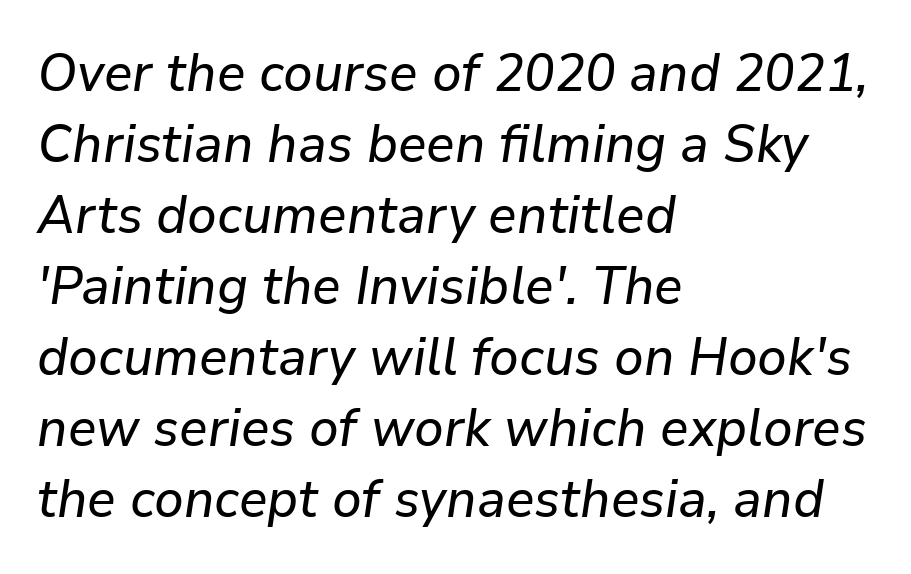
{"italic": "yes", "lean": "right", "slant_degrees": 9, "width": "normal", "stroke_contrast": "low", "x_height": "medium", "monospaced": "no", "underline": "no", "align": "left", "line_spacing": "normal", "line_spacing_ratio": 1.34, "letter_spacing": "normal", "letter_spacing_em": 0.0, "glyph_px": 53}
